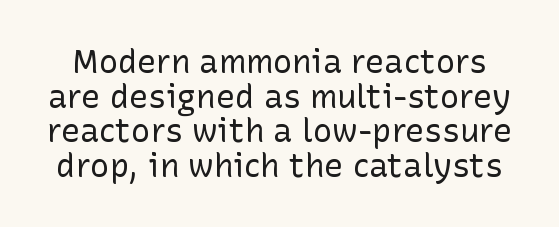
Vertical strokes here are truly vertical. Counters stay open thanks to moderate or lighter strokes. Anything drawn beneath the words? Only blank space. A typesetter would call this zero additional tracking. Regarding serifs, this sample does without them.
